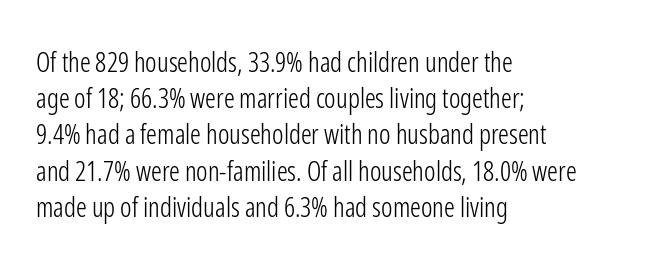
The strokes carry an ordinary text weight at most. Teacher's note: observe the even left margin — that is flush-left alignment. The lines sit at an ordinary, default distance from one another. Does extra space separate the letters? No, they use regular spacing. Posture: vertical. The specimen omits any rule beneath the text block's lines.
